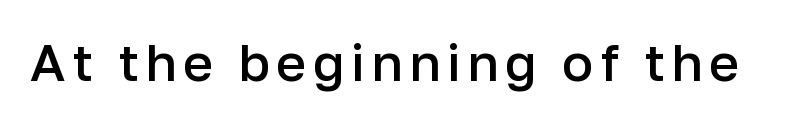
{"serif": "no", "italic": "no", "bold": "semi", "weight": "semibold", "width": "normal", "stroke_contrast": "low", "x_height": "medium", "monospaced": "no", "underline": "no", "glyph_px": 52}
